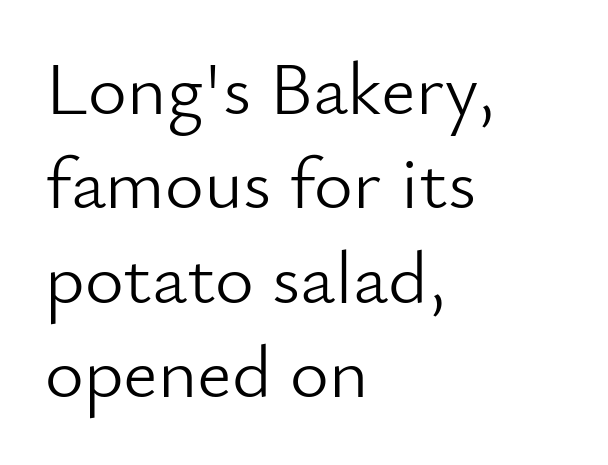
Q: Is the text bold? A: No.
Q: Is the text italic (slanted)? A: No, it is upright.
Q: Is the typeface a serif or a sans-serif typeface? A: Sans-serif.
Q: Is the text underlined? A: No.
Q: How is the paragraph aligned? A: Left-aligned.
Q: Is the spacing between letters normal or unusually wide? A: Normal.
Q: Is the spacing between lines tight, normal or loose? A: Normal.
Q: Width (condensed, normal, or wide)? A: Normal.
Q: Stroke contrast? A: Low.
Q: x-height? A: Small.
Q: Monospaced? A: No.
